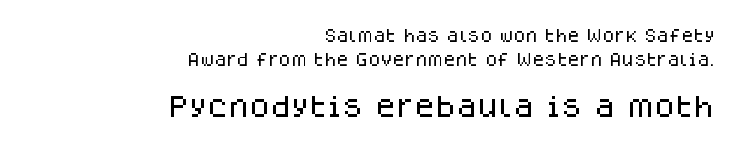
The image shows 24 px text type, upright; set right-aligned, line spacing 1.72x, normal letter spacing, not underlined; the second (bottom) block is 1.71x larger.
